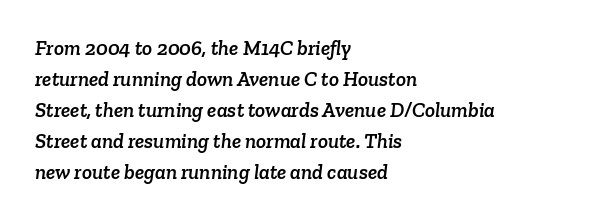
Rule under the text: the space is simply empty. Nobody touched the tracking dial on this one. Successive baselines arrive at the customary interval. Caption: multi-line text, flush left, ragged right.
